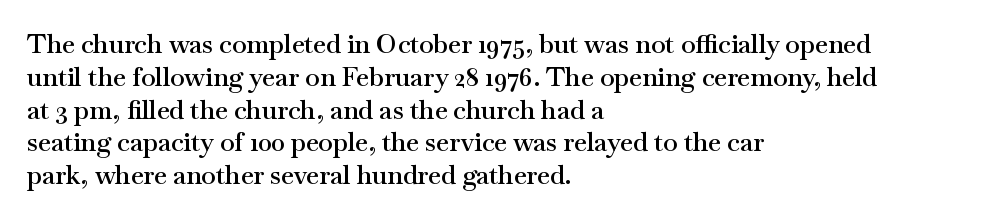
{"italic": "no", "bold": "semi", "underline": "no", "align": "left", "line_spacing": "normal", "line_spacing_ratio": 1.26, "letter_spacing": "normal", "letter_spacing_em": 0.0, "glyph_px": 26}
